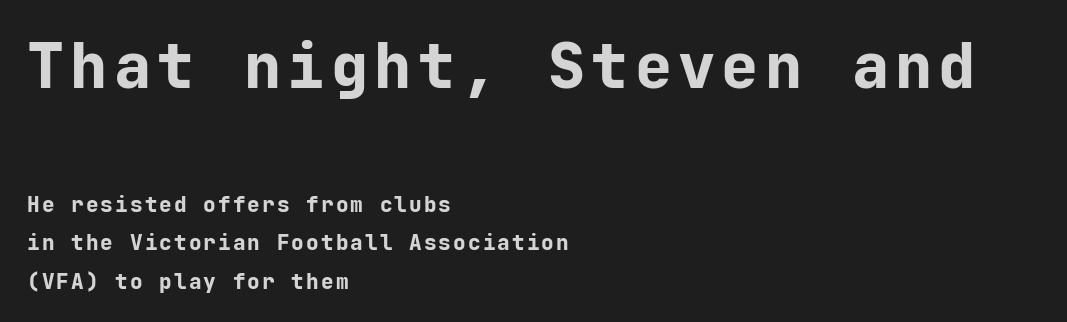
Q: Is the text bold? A: Yes.
Q: Is the text italic (slanted)? A: No, it is upright.
Q: Is the typeface a serif or a sans-serif typeface? A: Sans-serif.
Q: Is the text underlined? A: No.
Q: How is the paragraph aligned? A: Left-aligned.
Q: Which block of text is set in a larger size, the first (top) or the second (bottom)? A: The first (top) one.
Q: Width (condensed, normal, or wide)? A: Normal.
Q: Stroke contrast? A: Low.
Q: x-height? A: Medium.
Q: Monospaced? A: Yes.
